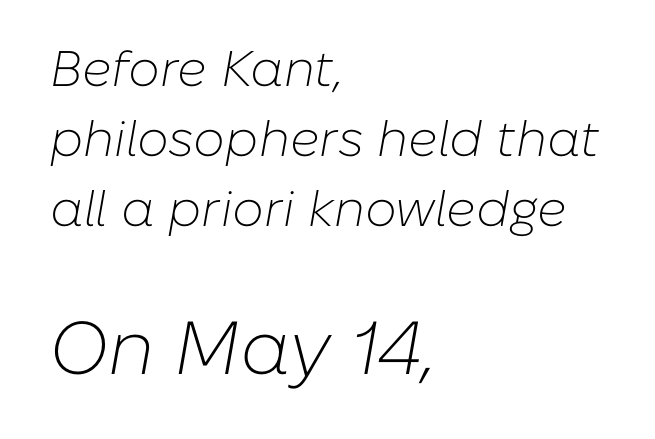
{"italic": "yes", "lean": "right", "slant_degrees": 10, "bold": "no", "weight": "light", "width": "normal", "stroke_contrast": "low", "x_height": "medium", "monospaced": "no", "underline": "no", "align": "left", "line_spacing": "normal", "line_spacing_ratio": 1.4, "letter_spacing": "normal", "letter_spacing_em": 0.0, "larger_block": "second", "size_ratio": 1.5, "glyph_px": 75}
